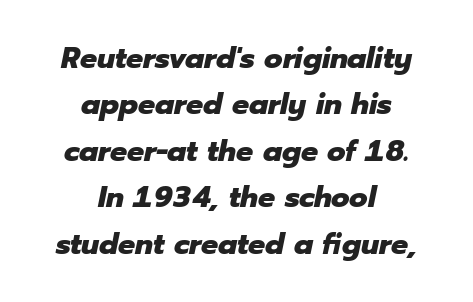
The image shows 30 px heavy type, italic (leaning right); set centered, normal line spacing (1.55x), normal letter spacing, not underlined; low stroke contrast and a medium x-height.
